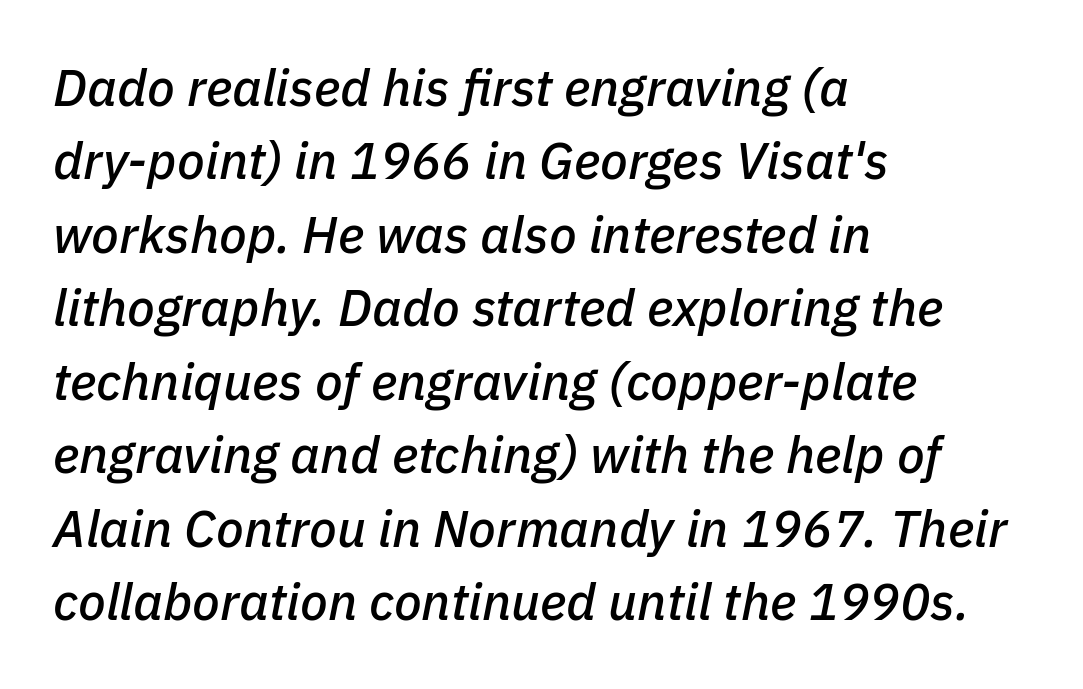
Q: Is the text italic (slanted)? A: Yes, it leans right by about 11 degrees.
Q: Is the text underlined? A: No.
Q: How is the paragraph aligned? A: Left-aligned.
Q: Is the spacing between letters normal or unusually wide? A: Normal.
Q: Is the spacing between lines tight, normal or loose? A: Normal.
Q: Width (condensed, normal, or wide)? A: Normal.
Q: Stroke contrast? A: Low.
Q: x-height? A: Medium.
Q: Monospaced? A: No.
